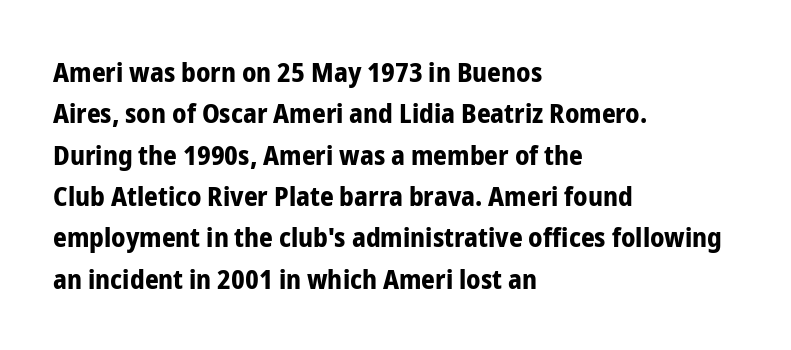
The image shows 27 px bold type, upright; set left-aligned, normal line spacing (1.53x), normal letter spacing, not underlined.
